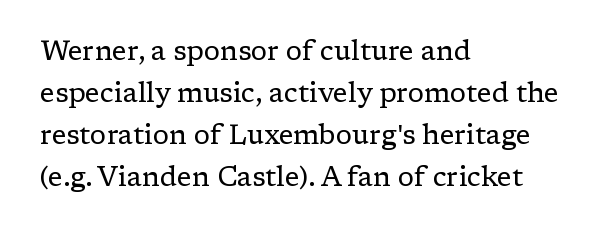
The image shows 27 px text type, upright; set left-aligned, normal line spacing (1.55x), normal letter spacing, not underlined.
